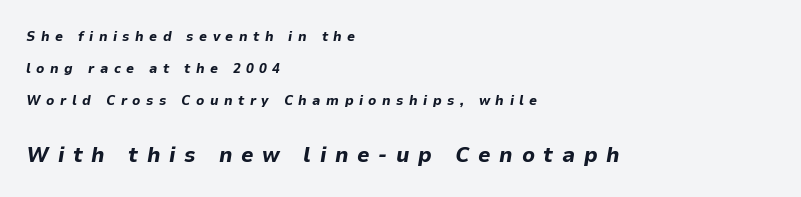
{"italic": "yes", "lean": "right", "slant_degrees": 9, "bold": "yes", "underline": "no", "align": "left", "line_spacing": "loose", "line_spacing_ratio": 2.28, "letter_spacing": "wide", "letter_spacing_em": 0.39, "larger_block": "second", "size_ratio": 1.57, "glyph_px": 22}
